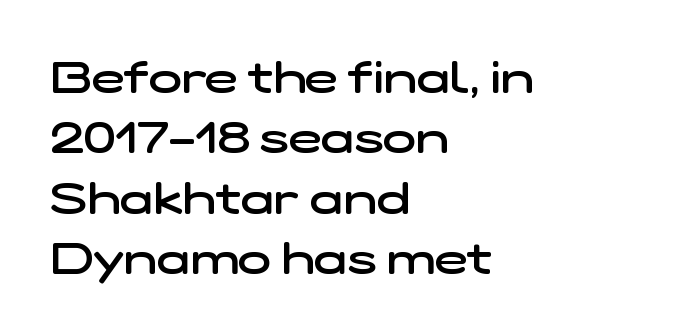
Q: Is the text bold? A: Semi-bold.
Q: Is the typeface a serif or a sans-serif typeface? A: Sans-serif.
Q: Is the text underlined? A: No.
Q: How is the paragraph aligned? A: Left-aligned.
Q: Is the spacing between letters normal or unusually wide? A: Normal.
Q: Is the spacing between lines tight, normal or loose? A: Normal.
Q: Width (condensed, normal, or wide)? A: Wide.
Q: Stroke contrast? A: Low.
Q: x-height? A: Medium.
Q: Monospaced? A: No.
